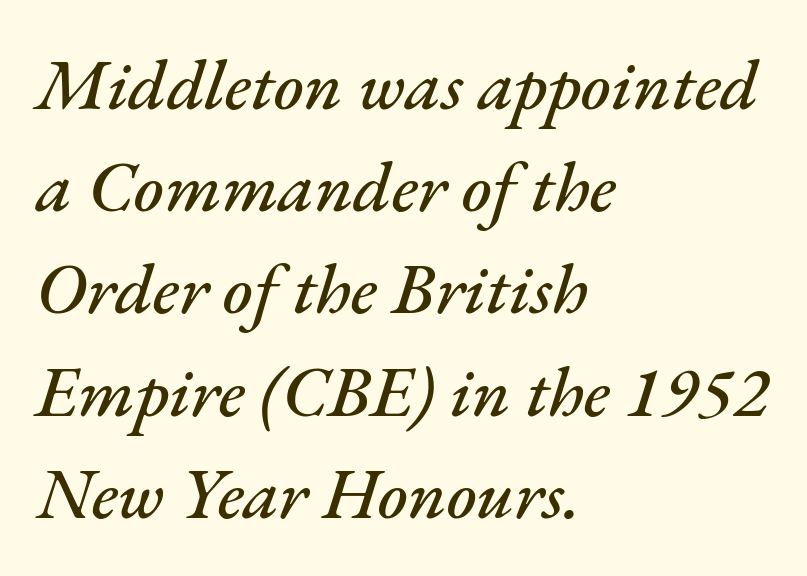
{"italic": "yes", "lean": "right", "slant_degrees": 17, "width": "normal", "stroke_contrast": "medium", "x_height": "small", "monospaced": "no", "underline": "no", "align": "left", "line_spacing": "normal", "line_spacing_ratio": 1.42, "letter_spacing": "normal", "letter_spacing_em": 0.0, "glyph_px": 72}
